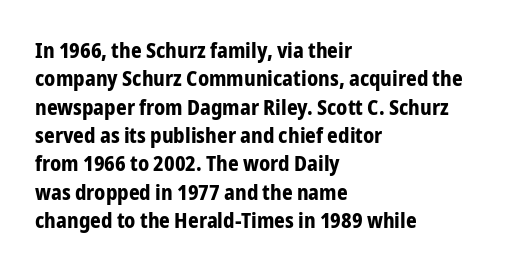
Q: Is the text bold? A: Yes.
Q: Is the text italic (slanted)? A: No, it is upright.
Q: Is the text underlined? A: No.
Q: How is the paragraph aligned? A: Left-aligned.
Q: Is the spacing between letters normal or unusually wide? A: Normal.
Q: Is the spacing between lines tight, normal or loose? A: Normal.
